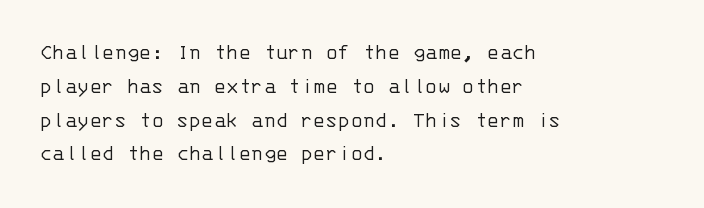
Just letters on the line, the space beneath them empty. Evenly set lines give the paragraph a standard silhouette. Heft: none added — not bold. Notice how the passage keeps a crisp vertical edge on the left only. No extra tracking has been applied to these lines. A roman cut, with each character standing at attention.
